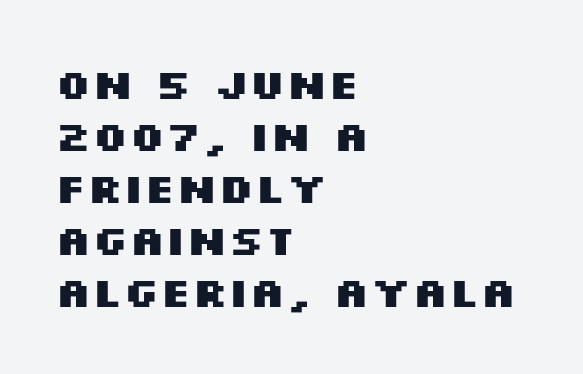
The image shows 42 px heavy, wide sans-serif type, upright; set left-aligned, line spacing 1.24x, normal letter spacing, not underlined; medium stroke contrast and a large x-height.
